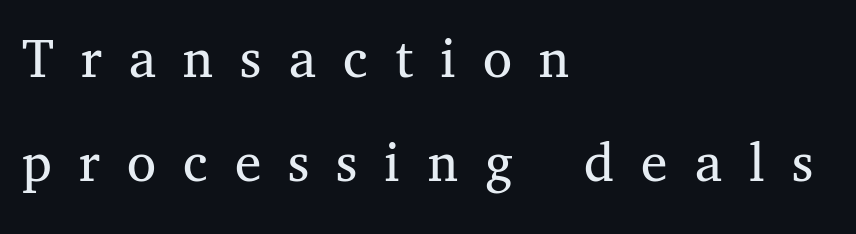
Check under the words: just untouched page. Leftover space on each line is placed entirely after the last word. The type family on display is of the serif kind. Designer's note — italics off, roman on.
